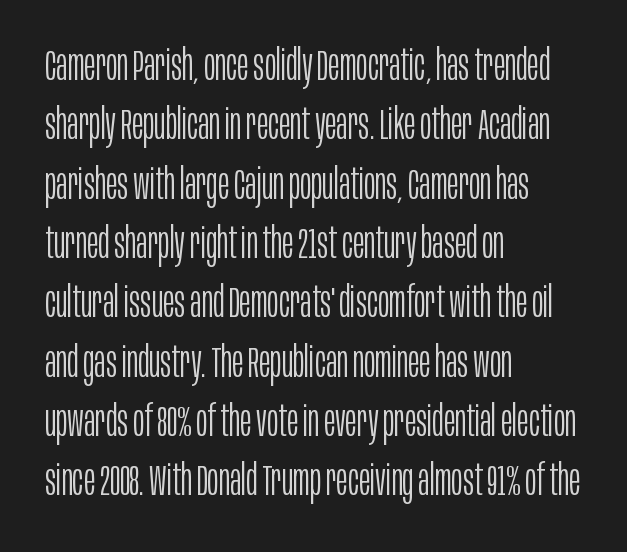
Q: Is the text bold? A: No.
Q: Is the text italic (slanted)? A: No, it is upright.
Q: Is the typeface a serif or a sans-serif typeface? A: Sans-serif.
Q: Is the text underlined? A: No.
Q: How is the paragraph aligned? A: Left-aligned.
Q: Is the spacing between letters normal or unusually wide? A: Normal.
Q: Is the spacing between lines tight, normal or loose? A: Normal.
Q: Width (condensed, normal, or wide)? A: Condensed.
Q: Stroke contrast? A: Low.
Q: x-height? A: Large.
Q: Monospaced? A: No.
